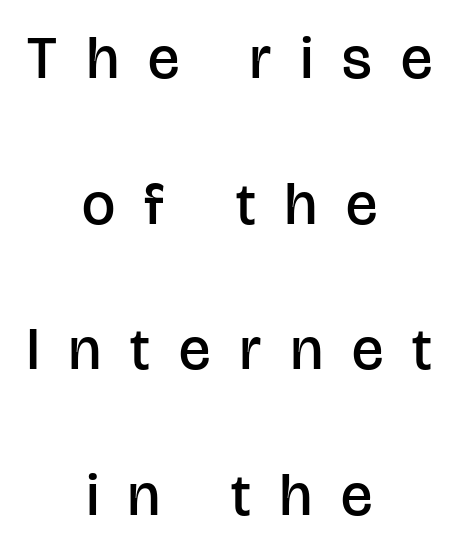
{"serif": "no", "italic": "no", "bold": "semi", "weight": "semibold", "width": "normal", "stroke_contrast": "low", "x_height": "large", "monospaced": "no", "underline": "no", "align": "center", "line_spacing": "loose", "line_spacing_ratio": 2.47, "letter_spacing": "wide", "letter_spacing_em": 0.5, "glyph_px": 59}
